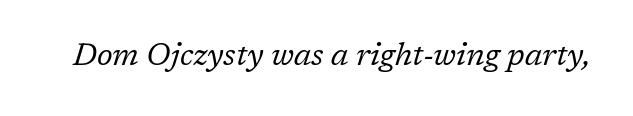
Each letter keeps its own natural width here, so spacing adapts to shape. Think standard paragraph weight, or any step lighter than that. Letters rest on an invisible, unmarked baseline. Letterform terminals end in serifs throughout the passage.
